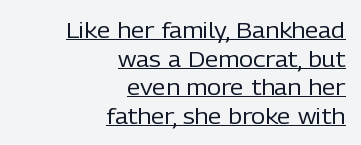
Q: Is the text bold? A: No.
Q: Is the text italic (slanted)? A: No, it is upright.
Q: Is the text underlined? A: Yes.
Q: How is the paragraph aligned? A: Right-aligned.
Q: Is the spacing between letters normal or unusually wide? A: Normal.
Q: Is the spacing between lines tight, normal or loose? A: Normal.
